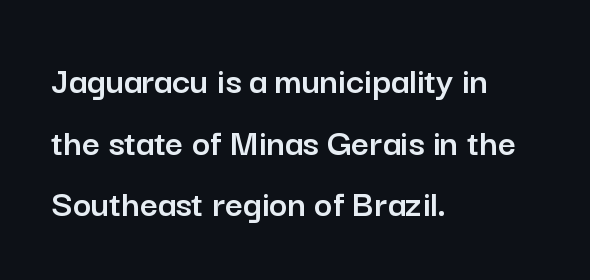
{"serif": "no", "italic": "no", "width": "normal", "stroke_contrast": "low", "x_height": "medium", "monospaced": "no", "underline": "no", "align": "left", "line_spacing": "normal", "line_spacing_ratio": 1.58, "letter_spacing": "normal", "letter_spacing_em": 0.0, "glyph_px": 39}
